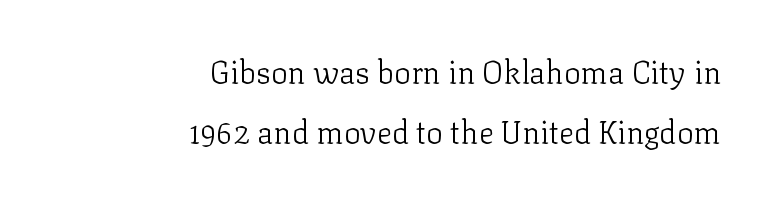
{"serif": "yes", "italic": "no", "bold": "no", "weight": "light", "width": "normal", "stroke_contrast": "low", "x_height": "medium", "monospaced": "no", "underline": "no", "align": "right", "line_spacing": "loose", "line_spacing_ratio": 1.95, "letter_spacing": "normal", "letter_spacing_em": 0.0, "glyph_px": 31}
